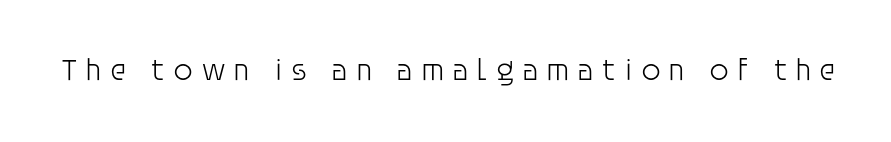
No feet cap the strokes, marking this as sans-serif type. Display-style spreading of the glyphs; the letterfit is very open. Unmarked baselines from the first word to the last. Posture: upright roman.
